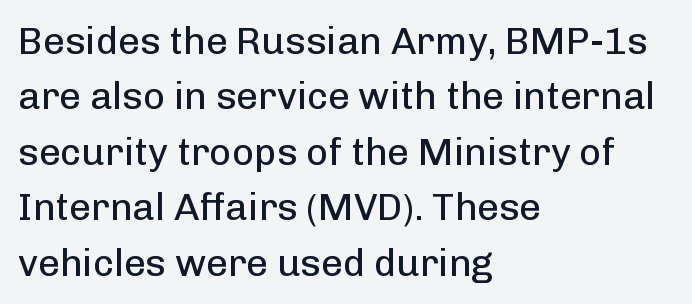
No letter is thick-stroked: the sample isn't bold. Unlike a traditional serif, this face leaves its strokes unadorned. The rendering uses natural spacing where letterforms have individual widths. Underline: absent. Tall strokes in this sample are plumb rather than angled.
